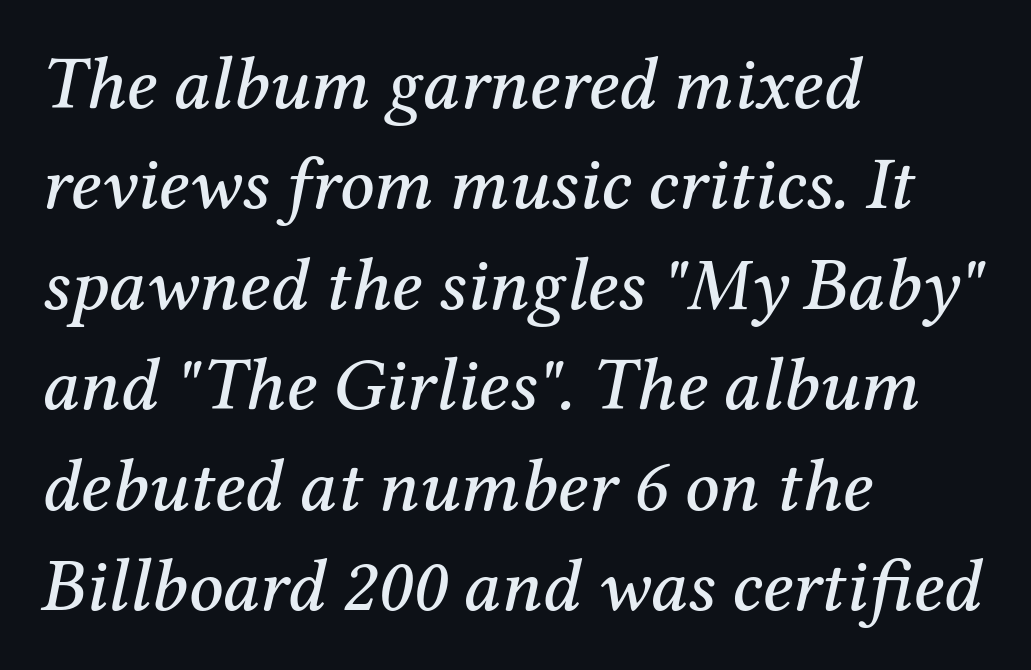
{"serif": "yes", "italic": "yes", "lean": "right", "slant_degrees": 12, "width": "normal", "stroke_contrast": "medium", "x_height": "medium", "monospaced": "no", "underline": "no", "align": "left", "line_spacing": "normal", "line_spacing_ratio": 1.34, "letter_spacing": "normal", "letter_spacing_em": 0.0, "glyph_px": 75}
